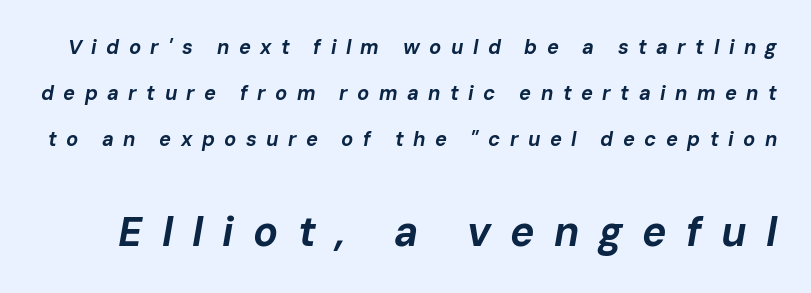
The image shows 41 px bold type, italic (leaning right); set loose line spacing (2.3x), unusually wide letter spacing (+0.47 em), not underlined; the second (bottom) block is 2.05x larger; low stroke contrast and a medium x-height.
